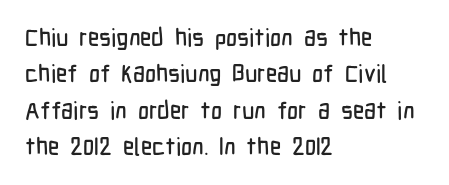
A normal amount of white space separates one row of letters from the next. Is there any slant? The stems are plumb. Nobody touched the tracking dial on this one. Quick note: underline off.
